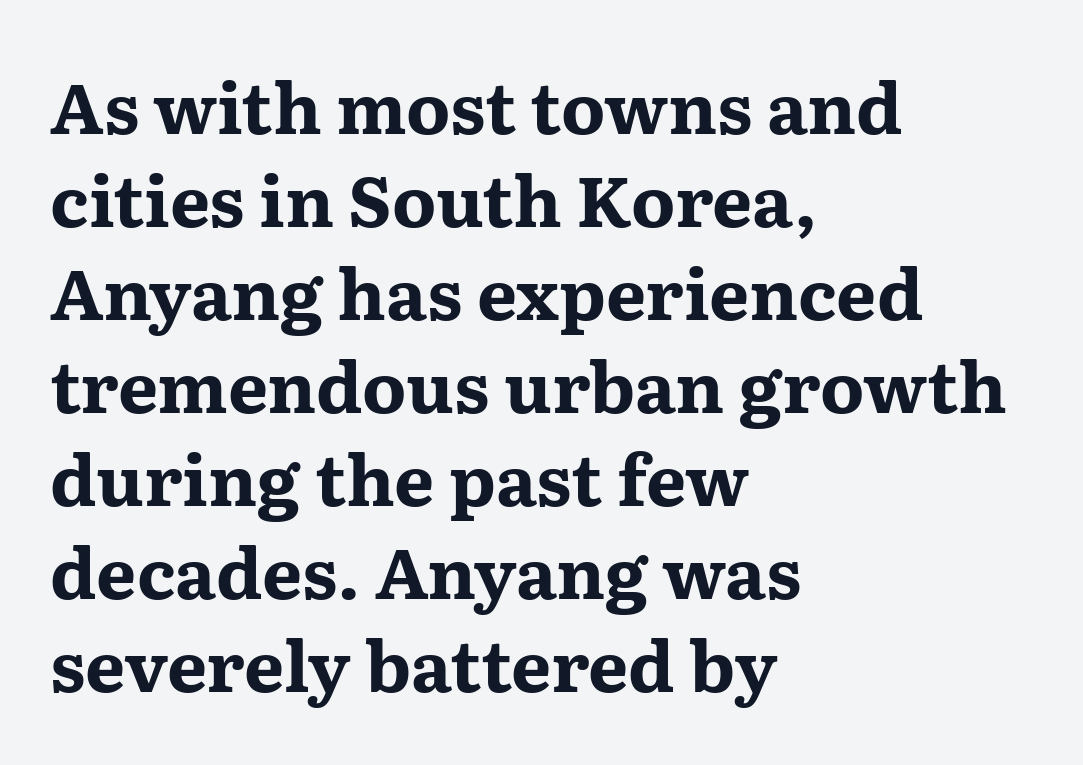
Horizontally, the lines are justified to the leading edge only. Is the letter spacing exaggerated? No — it looks like the ordinary default. A roman cut, with each character standing at attention. Looks like regular typesetting: each glyph gets only the width it needs. The rendering uses a moderate line-height, typical for paragraphs.
